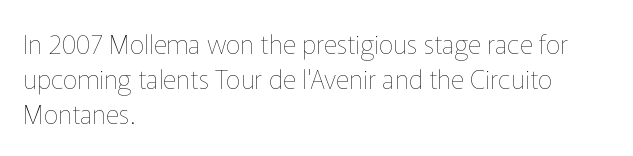
The image shows 26 px text type, upright; set left-aligned, normal line spacing (1.35x), normal letter spacing, not underlined.
